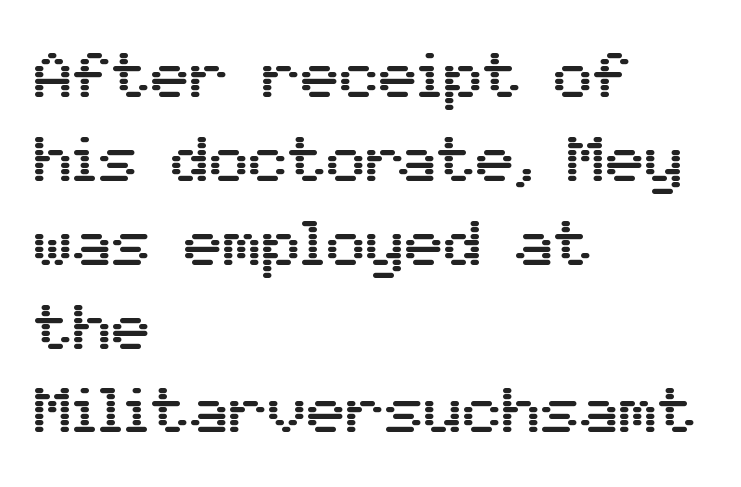
The image shows 65 px sans-serif type, upright; set left-aligned, normal line spacing (1.29x), normal letter spacing, not underlined; medium stroke contrast and a medium x-height.
